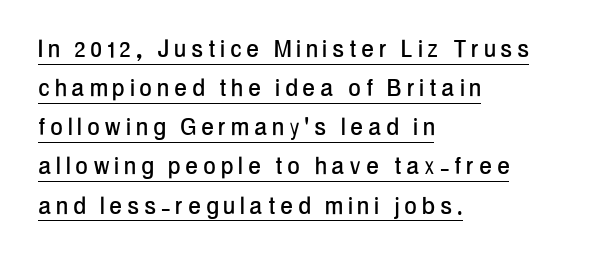
Q: Is the text italic (slanted)? A: No, it is upright.
Q: Is the typeface a serif or a sans-serif typeface? A: Sans-serif.
Q: Is the text underlined? A: Yes.
Q: How is the paragraph aligned? A: Left-aligned.
Q: Is the spacing between letters normal or unusually wide? A: Unusually wide.
Q: Is the spacing between lines tight, normal or loose? A: Normal.
Q: Width (condensed, normal, or wide)? A: Condensed.
Q: Stroke contrast? A: Low.
Q: x-height? A: Medium.
Q: Monospaced? A: No.
